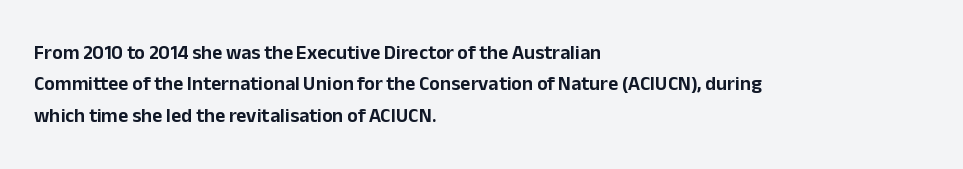
The image shows 20 px text type, upright; set left-aligned, normal line spacing (1.57x), normal letter spacing, not underlined.
